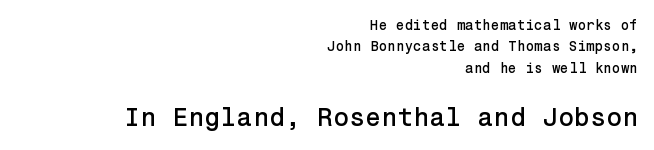
Q: Is the text italic (slanted)? A: No, it is upright.
Q: Is the text underlined? A: No.
Q: How is the paragraph aligned? A: Right-aligned.
Q: Is the spacing between letters normal or unusually wide? A: Normal.
Q: Is the spacing between lines tight, normal or loose? A: Normal.
Q: Which block of text is set in a larger size, the first (top) or the second (bottom)? A: The second (bottom) one.
